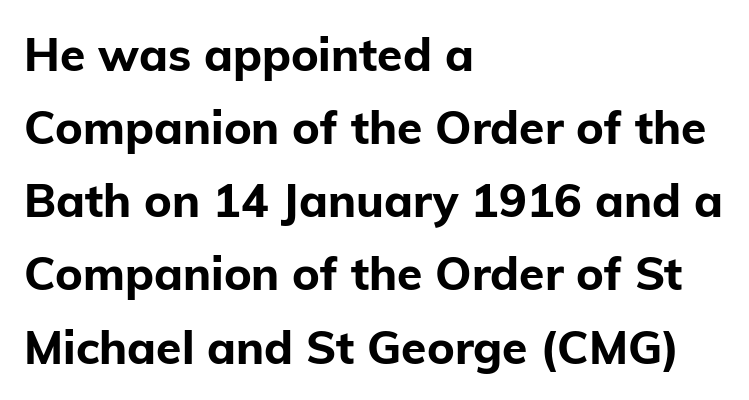
The image shows 46 px bold sans-serif type, upright; set left-aligned, normal line spacing (1.59x), normal letter spacing, not underlined; low stroke contrast and a medium x-height.
